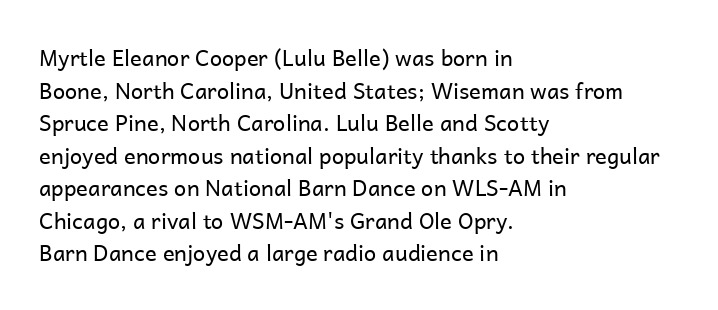
The image shows 22 px text type, upright; set left-aligned, normal line spacing (1.48x), normal letter spacing, not underlined.
